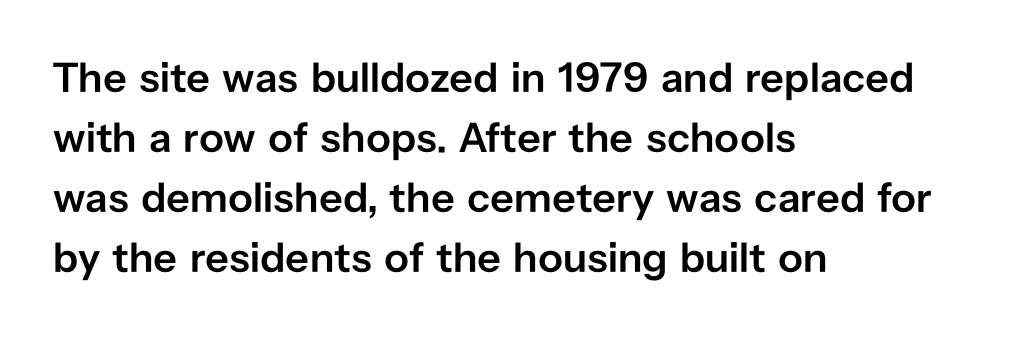
{"serif": "no", "italic": "no", "bold": "semi", "weight": "semibold", "width": "normal", "stroke_contrast": "low", "x_height": "medium", "monospaced": "no", "underline": "no", "align": "left", "line_spacing": "normal", "line_spacing_ratio": 1.43, "letter_spacing": "normal", "letter_spacing_em": 0.0, "glyph_px": 42}
